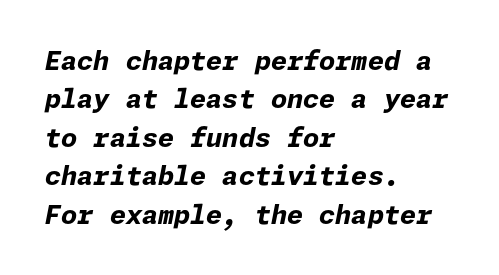
Descenders are the only things crossing below the line. This sample keeps an unexceptional amount of space between lines. Stroke thickness is high; the sample reads as a true bold. Leftover space on each line is placed entirely after the last word. Honestly, the letter spacing is just normal — you wouldn't notice it. The glyphs look as if they've been sheared to an angle.
